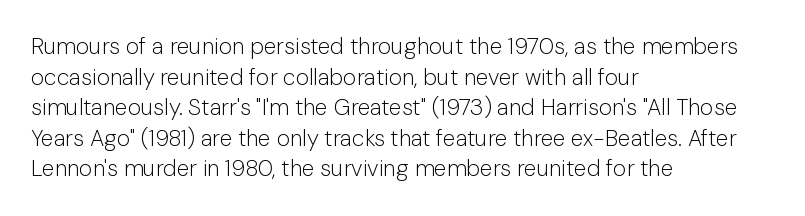
{"italic": "no", "bold": "no", "underline": "no", "align": "left", "line_spacing": "normal", "line_spacing_ratio": 1.33, "letter_spacing": "normal", "letter_spacing_em": 0.0, "glyph_px": 23}
